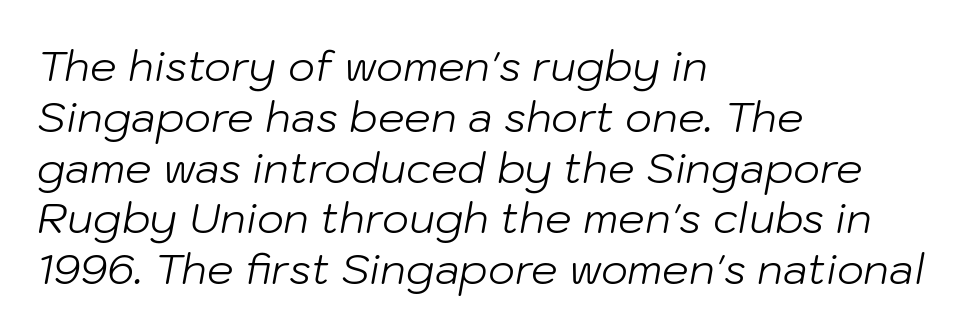
{"italic": "yes", "lean": "right", "slant_degrees": 10, "bold": "no", "weight": "light", "width": "normal", "stroke_contrast": "low", "x_height": "medium", "monospaced": "no", "underline": "no", "align": "left", "line_spacing_ratio": 1.21, "letter_spacing": "normal", "letter_spacing_em": 0.0, "glyph_px": 42}
